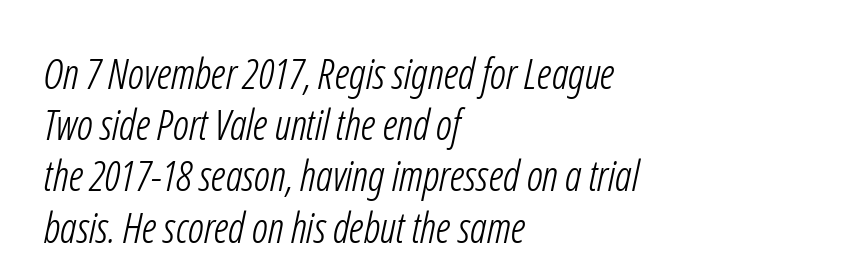
You could not count columns in this text — the font is proportionally spaced. Unmarked baselines from the first word to the last. In CSS terms this would be text-align: left. Examine the stroke ends and you'll find no serifs. What stands out about the letter spacing? Nothing — it is the standard amount.
